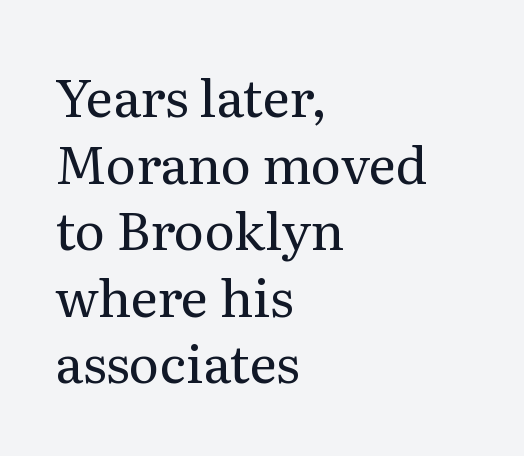
Q: Is the text bold? A: No.
Q: Is the text italic (slanted)? A: No, it is upright.
Q: Is the typeface a serif or a sans-serif typeface? A: Serif.
Q: Is the text underlined? A: No.
Q: How is the paragraph aligned? A: Left-aligned.
Q: Is the spacing between letters normal or unusually wide? A: Normal.
Q: Is the spacing between lines tight, normal or loose? A: Normal.
Q: Width (condensed, normal, or wide)? A: Normal.
Q: Stroke contrast? A: Medium.
Q: x-height? A: Medium.
Q: Monospaced? A: No.
